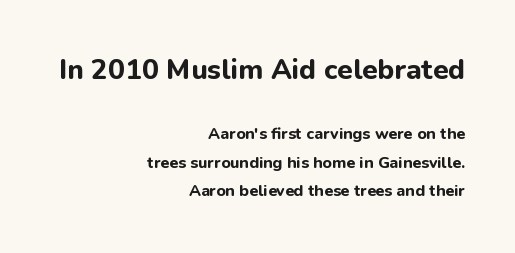
Q: Is the text bold? A: Yes.
Q: Is the text italic (slanted)? A: No, it is upright.
Q: Is the typeface a serif or a sans-serif typeface? A: Sans-serif.
Q: Is the text underlined? A: No.
Q: How is the paragraph aligned? A: Right-aligned.
Q: Is the spacing between letters normal or unusually wide? A: Normal.
Q: Which block of text is set in a larger size, the first (top) or the second (bottom)? A: The first (top) one.
Q: Width (condensed, normal, or wide)? A: Normal.
Q: Stroke contrast? A: Low.
Q: x-height? A: Medium.
Q: Monospaced? A: No.
